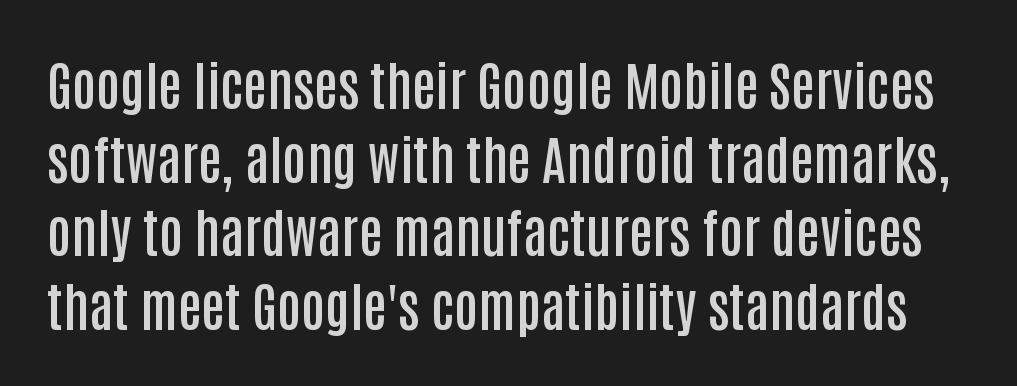
{"serif": "no", "italic": "no", "bold": "semi", "weight": "semibold", "width": "condensed", "stroke_contrast": "low", "x_height": "large", "monospaced": "no", "underline": "no", "line_spacing": "normal", "line_spacing_ratio": 1.39, "letter_spacing": "normal", "letter_spacing_em": 0.0, "glyph_px": 53}
